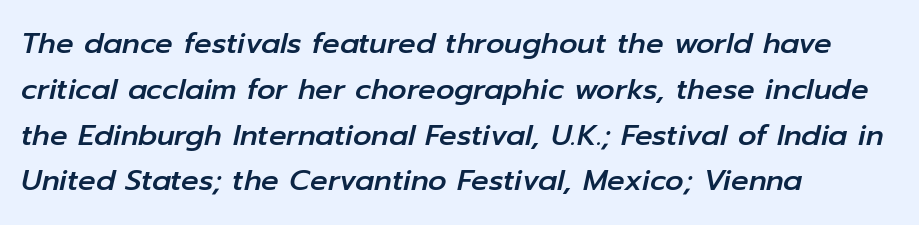
The image shows 29 px text type, italic (leaning right); set left-aligned, normal line spacing (1.58x), normal letter spacing, not underlined; low stroke contrast and a medium x-height.
